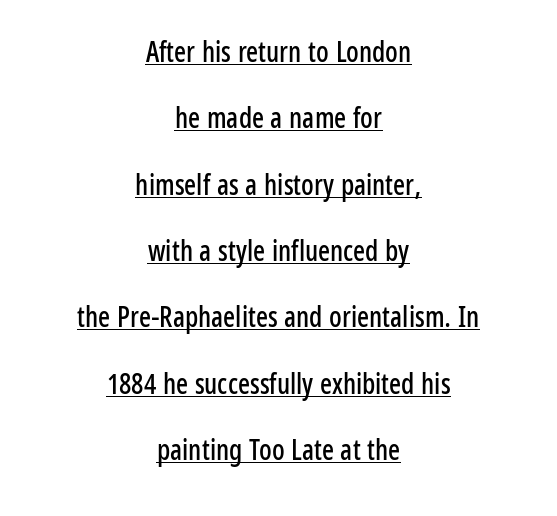
The image shows 28 px condensed sans-serif type, upright; set centered, loose line spacing (2.37x), normal letter spacing, underlined; low stroke contrast and a medium x-height.
